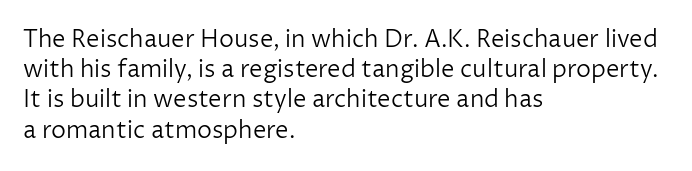
The image shows 24 px text type, upright; set left-aligned, normal line spacing (1.26x), normal letter spacing, not underlined.
